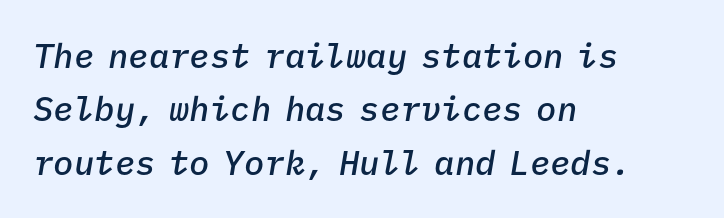
{"italic": "yes", "lean": "right", "slant_degrees": 9, "bold": "semi", "weight": "semibold", "width": "normal", "stroke_contrast": "low", "x_height": "medium", "monospaced": "yes", "underline": "no", "align": "left", "line_spacing": "normal", "line_spacing_ratio": 1.57, "letter_spacing": "normal", "letter_spacing_em": 0.0, "glyph_px": 34}
